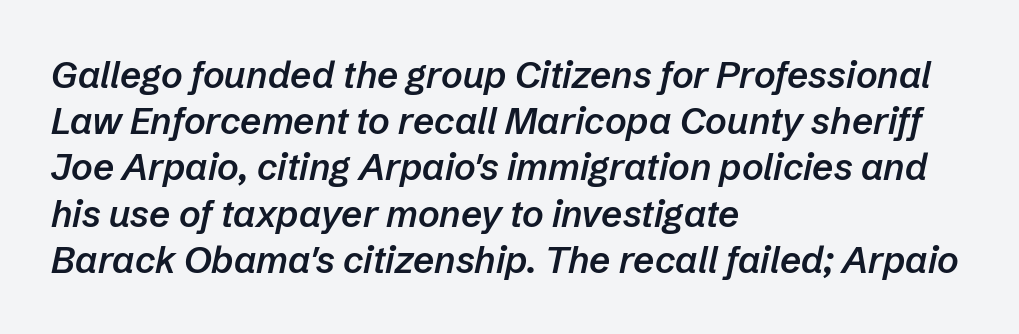
Q: Is the text bold? A: Semi-bold.
Q: Is the text italic (slanted)? A: Yes, it leans right by about 12 degrees.
Q: Is the text underlined? A: No.
Q: How is the paragraph aligned? A: Left-aligned.
Q: Is the spacing between letters normal or unusually wide? A: Normal.
Q: Is the spacing between lines tight, normal or loose? A: Normal.
Q: Width (condensed, normal, or wide)? A: Normal.
Q: Stroke contrast? A: Low.
Q: x-height? A: Medium.
Q: Monospaced? A: No.
